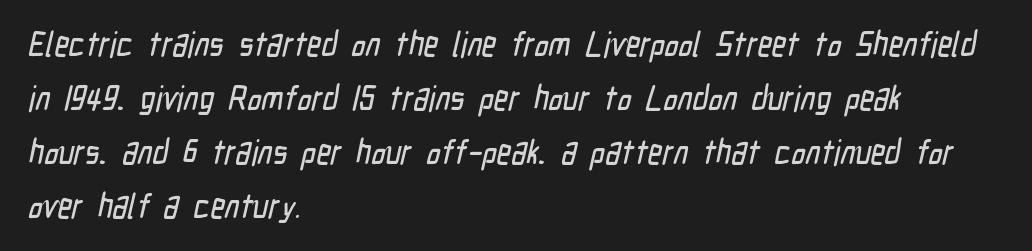
The image shows 35 px condensed sans-serif type; set left-aligned, normal line spacing (1.54x), normal letter spacing, not underlined; low stroke contrast and a medium x-height.
